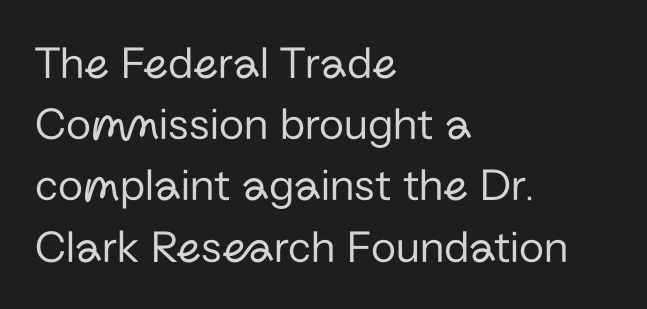
It's the straight-up-and-down kind of type. The glyphs are unaccompanied by any horizontal stroke below them. Inter-character spacing is left at the font's built-in metrics. Horizontally, the lines are justified to the leading edge only.
